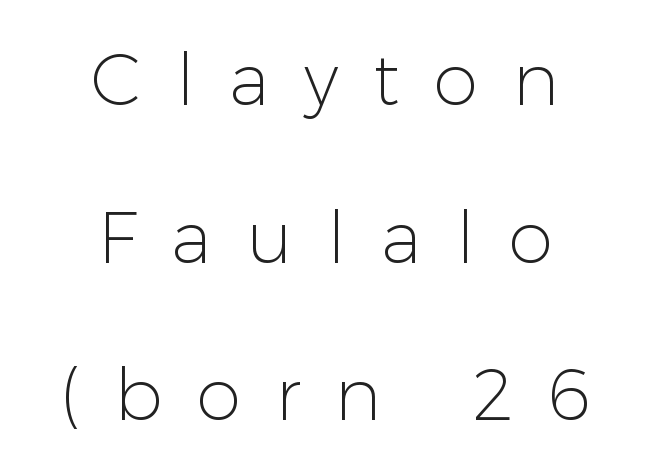
The image shows 72 px light sans-serif type, upright; set centered, loose line spacing (2.19x), unusually wide letter spacing (+0.48 em), not underlined; low stroke contrast and a medium x-height.
